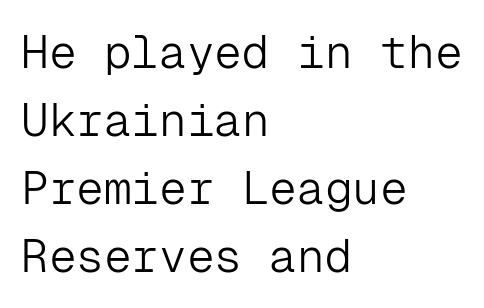
The image shows 46 px light sans-serif type, upright, monospaced; set left-aligned, normal line spacing (1.48x), normal letter spacing, not underlined; low stroke contrast and a medium x-height.
